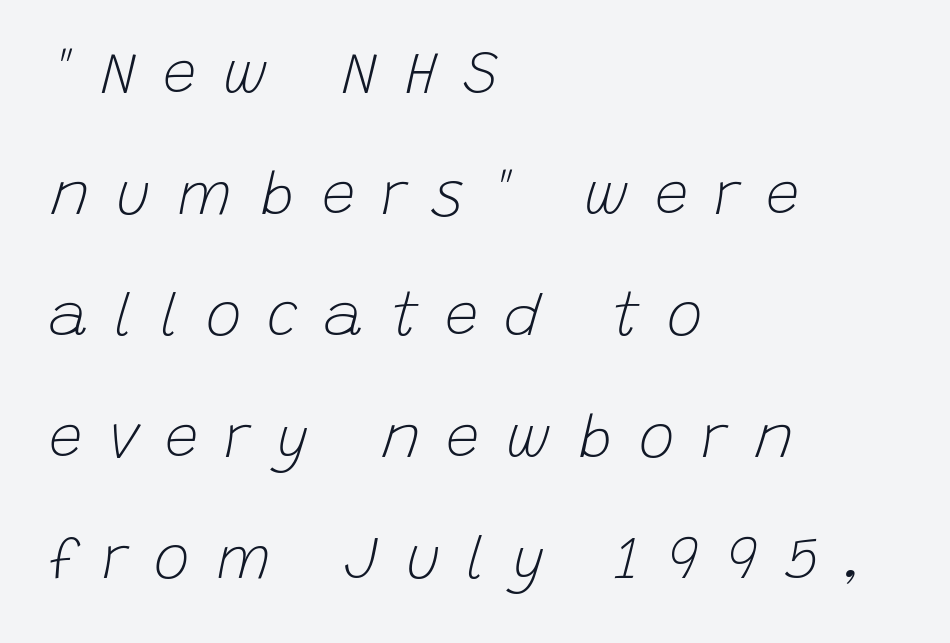
{"italic": "yes", "lean": "right", "slant_degrees": 15, "bold": "no", "weight": "light", "width": "normal", "stroke_contrast": "low", "x_height": "large", "monospaced": "no", "underline": "no", "align": "left", "line_spacing": "loose", "line_spacing_ratio": 2.02, "letter_spacing": "wide", "letter_spacing_em": 0.44, "glyph_px": 60}
